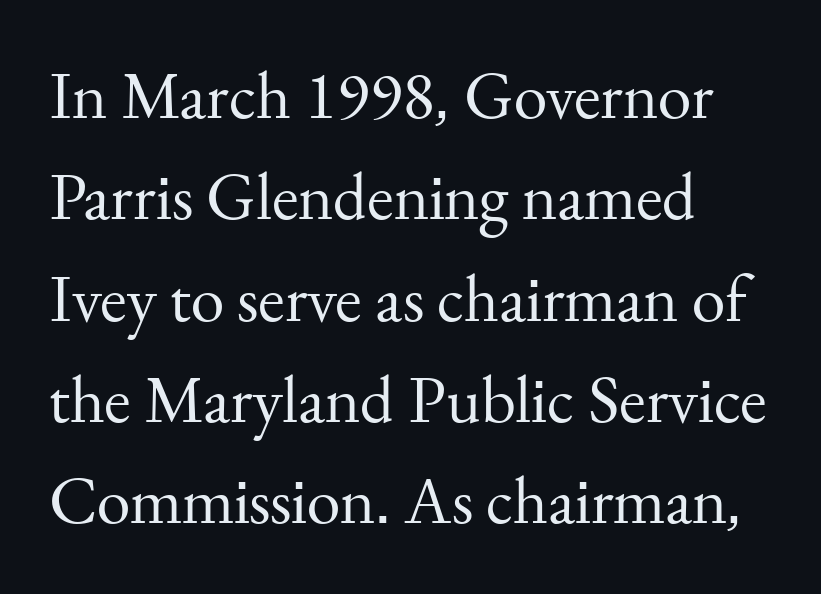
The image shows 68 px regular-weight serif type, upright; set left-aligned, normal line spacing (1.49x), normal letter spacing, not underlined; medium stroke contrast and a small x-height.
